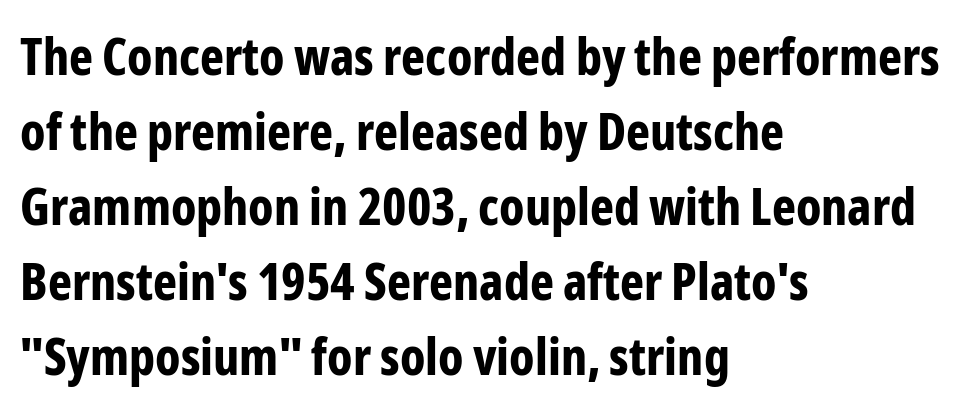
Q: Is the text bold? A: Yes.
Q: Is the text italic (slanted)? A: No, it is upright.
Q: Is the typeface a serif or a sans-serif typeface? A: Sans-serif.
Q: Is the text underlined? A: No.
Q: How is the paragraph aligned? A: Left-aligned.
Q: Is the spacing between letters normal or unusually wide? A: Normal.
Q: Is the spacing between lines tight, normal or loose? A: Normal.
Q: Width (condensed, normal, or wide)? A: Condensed.
Q: Stroke contrast? A: Low.
Q: x-height? A: Medium.
Q: Monospaced? A: No.
